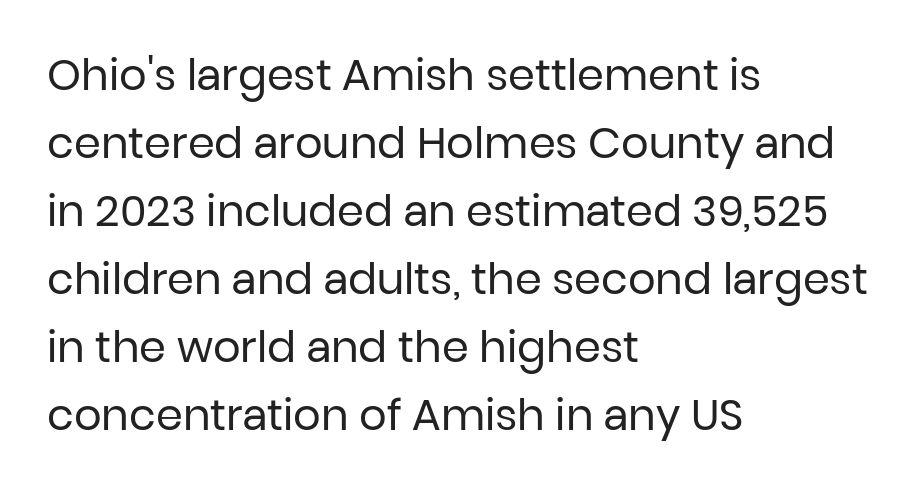
{"serif": "no", "italic": "no", "bold": "no", "weight": "regular", "width": "normal", "stroke_contrast": "low", "x_height": "medium", "monospaced": "no", "underline": "no", "align": "left", "line_spacing": "normal", "line_spacing_ratio": 1.58, "letter_spacing": "normal", "letter_spacing_em": 0.0, "glyph_px": 43}
